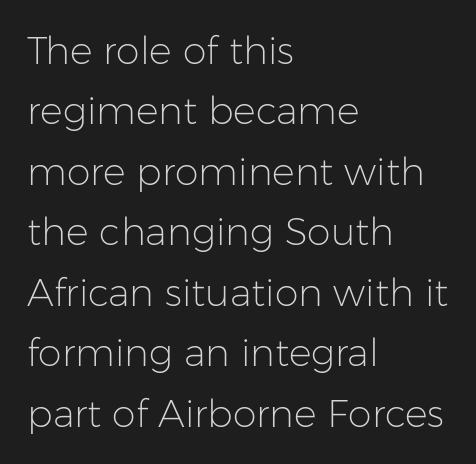
The rendering shows plain stroke endings on the letterforms — a sans-serif design. Horizontal bands of white between lines are of average thickness. This is not heavy type; no bold has been used. In terms of posture, this sample is upright.
